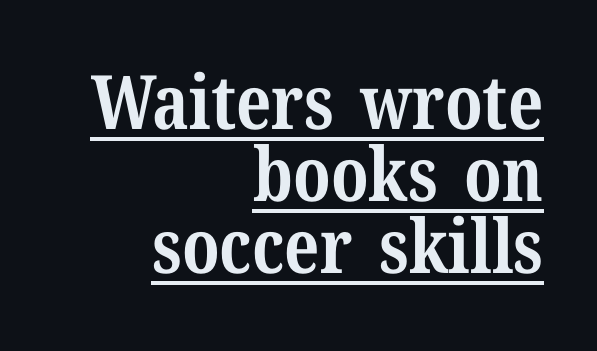
{"serif": "yes", "italic": "no", "bold": "yes", "weight": "bold", "width": "normal", "stroke_contrast": "medium", "x_height": "medium", "monospaced": "no", "underline": "yes", "align": "right", "line_spacing": "tight", "line_spacing_ratio": 0.96, "letter_spacing": "normal", "letter_spacing_em": 0.0, "glyph_px": 75}
